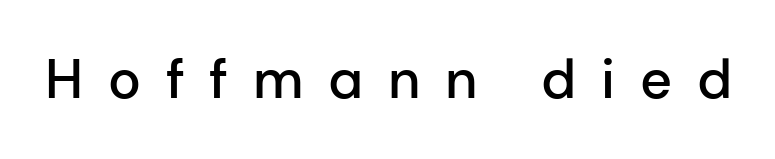
Q: Is the text bold? A: Semi-bold.
Q: Is the text italic (slanted)? A: No, it is upright.
Q: Is the typeface a serif or a sans-serif typeface? A: Sans-serif.
Q: Is the text underlined? A: No.
Q: Is the spacing between letters normal or unusually wide? A: Unusually wide.
Q: Width (condensed, normal, or wide)? A: Normal.
Q: Stroke contrast? A: Low.
Q: x-height? A: Medium.
Q: Monospaced? A: No.
